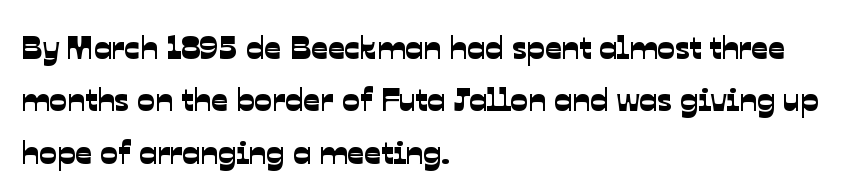
Q: Is the typeface a serif or a sans-serif typeface? A: Sans-serif.
Q: Is the text underlined? A: No.
Q: How is the paragraph aligned? A: Left-aligned.
Q: Is the spacing between letters normal or unusually wide? A: Normal.
Q: Is the spacing between lines tight, normal or loose? A: Normal.
Q: Width (condensed, normal, or wide)? A: Normal.
Q: Stroke contrast? A: Low.
Q: x-height? A: Medium.
Q: Monospaced? A: No.
